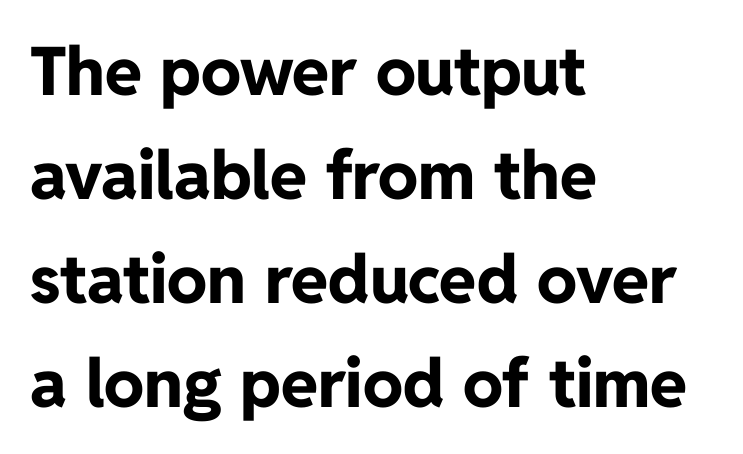
{"serif": "no", "italic": "no", "bold": "yes", "weight": "bold", "width": "normal", "stroke_contrast": "low", "x_height": "medium", "monospaced": "no", "underline": "no", "align": "left", "line_spacing": "normal", "line_spacing_ratio": 1.55, "letter_spacing": "normal", "letter_spacing_em": 0.0, "glyph_px": 67}
